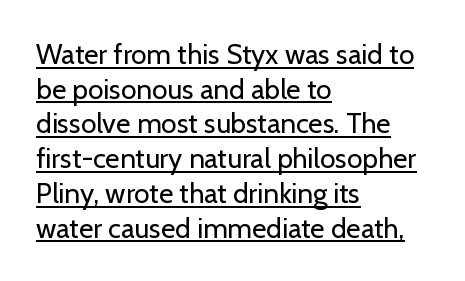
The image shows 28 px regular-weight sans-serif type, upright; set left-aligned, line spacing 1.24x, normal letter spacing, underlined; low stroke contrast and a medium x-height.
